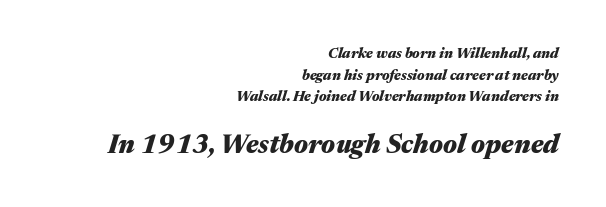
The tracking reads as untouched default to a designer's eye. These two chunks differ in scale, with the bottom chunk taking the larger measure. Heavy, bold letterforms. The rendering applies a slant to the glyphs. Type without underlining. Notice how descenders clear the ascenders below comfortably — that's standard leading.
